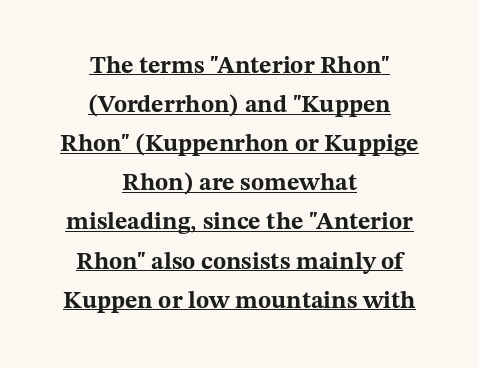
The type sits square on the baseline with zero lean. The characters look thick and weighty, a clear bold. Which margin do the lines hug? Neither — every line sits in the middle. What stands out about the letter spacing? Nothing — it is the standard amount. Underlined type.
